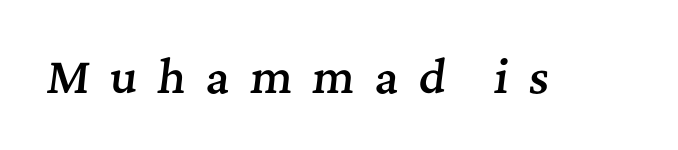
Look at the bottom of the vertical strokes: they flare into serifs here. Yep, that's italic — everything's leaning. The type is letterspaced generously, with wide tracking. Anything drawn beneath the words? Only blank space. These lines are rendered in a variable-pitch font.
